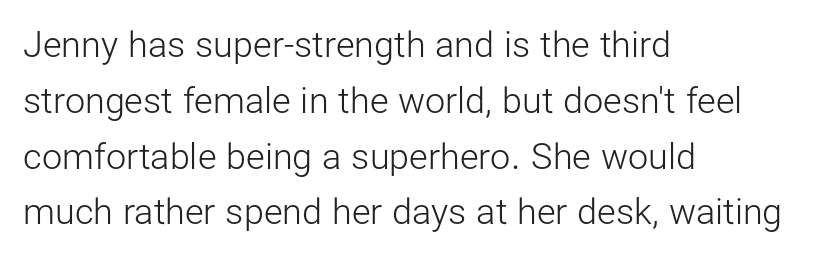
This sample has the flowing, uneven cadence of proportional lettering. In terms of letterspacing, this is plain default setting. A normal amount of white space separates one row of letters from the next. The glyphs in this specimen are sans serif. Type without underlining.
